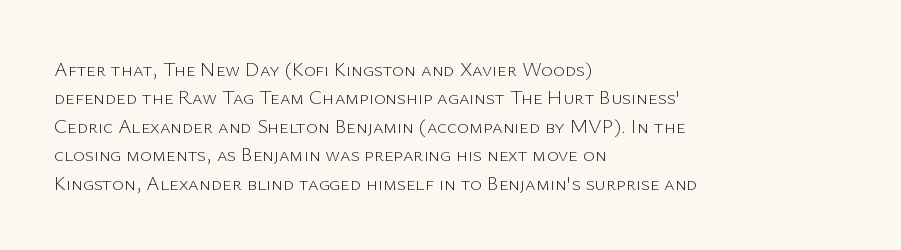
Q: Is the text bold? A: No.
Q: Is the text italic (slanted)? A: No, it is upright.
Q: Is the text underlined? A: No.
Q: How is the paragraph aligned? A: Left-aligned.
Q: Is the spacing between letters normal or unusually wide? A: Normal.
Q: Is the spacing between lines tight, normal or loose? A: Normal.
